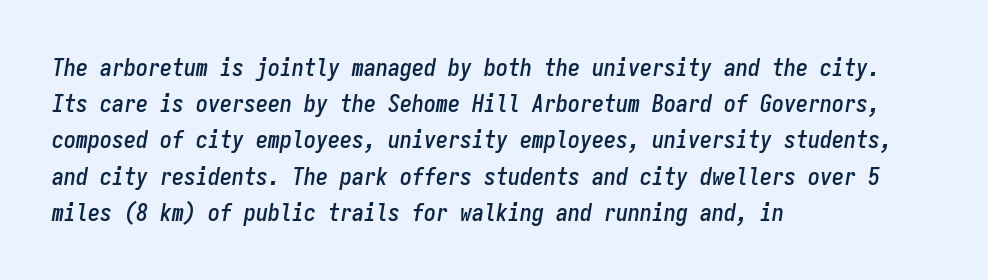
The lettering tilts uniformly, giving the passage an italic look. Leftover space on each line is placed entirely after the last word. Here the glyphs are tracked normally, forming tight word shapes. Letters rest on an invisible, unmarked baseline. Baseline-to-baseline distance is the conventional proportion of letter height.
